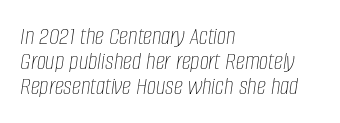
The image shows 26 px text type, italic (leaning right); set left-aligned, tight line spacing (0.97x), normal letter spacing, not underlined.
